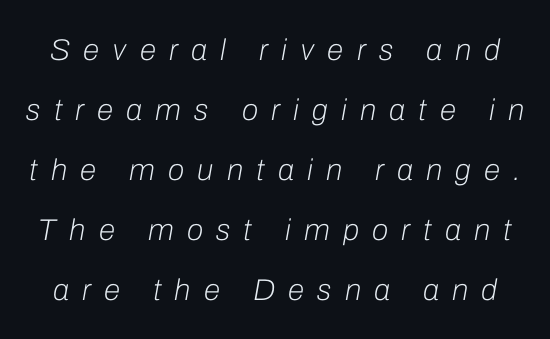
The image shows 30 px light type, italic (leaning right); set loose line spacing (2.0x), unusually wide letter spacing (+0.44 em), not underlined; low stroke contrast and a medium x-height.
